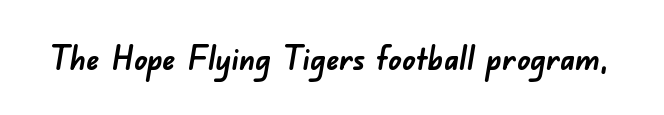
The designer went with a sans here, leaving each stem footless. Looks like regular typesetting: each glyph gets only the width it needs. The baseline area is clear. Typographic density is high because the face is bold.
